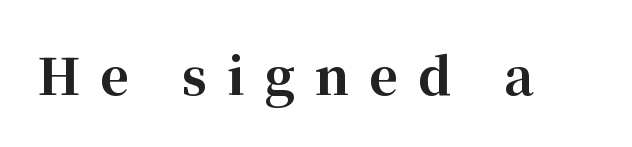
Q: Is the text bold? A: Yes.
Q: Is the text italic (slanted)? A: No, it is upright.
Q: Is the typeface a serif or a sans-serif typeface? A: Serif.
Q: Is the text underlined? A: No.
Q: Is the spacing between letters normal or unusually wide? A: Unusually wide.
Q: Width (condensed, normal, or wide)? A: Normal.
Q: Stroke contrast? A: High.
Q: x-height? A: Medium.
Q: Monospaced? A: No.
